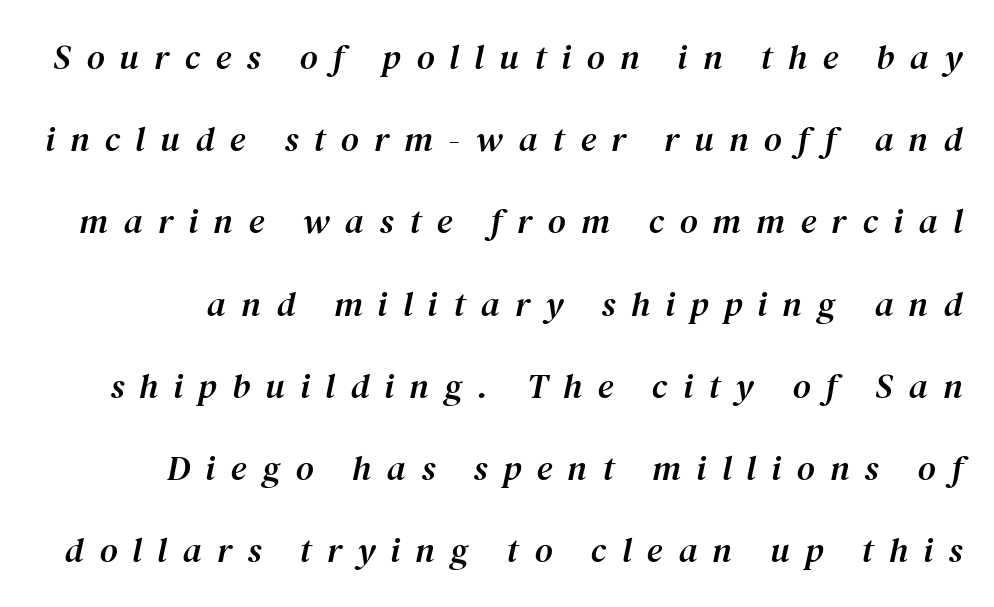
The image shows 35 px serif type, italic (leaning right); set loose line spacing (2.35x), unusually wide letter spacing (+0.44 em), not underlined; medium stroke contrast and a medium x-height.
